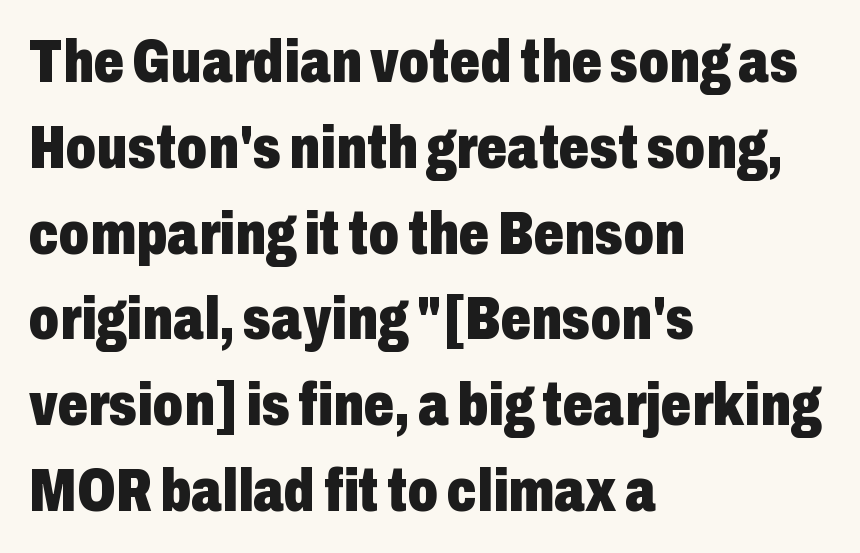
What stands out about the letter spacing? Nothing — it is the standard amount. A dark, heavy texture on the line: the type is bold. Leftover space on each line is placed entirely after the last word. Posture: straight, roman, zero tilt.
